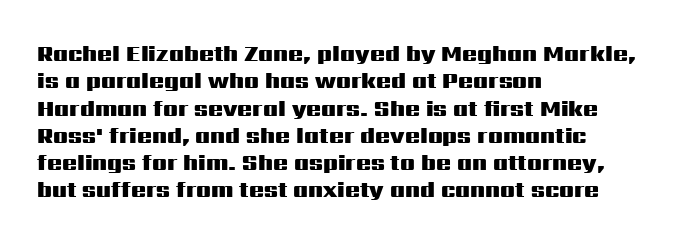
Q: Is the text bold? A: Yes.
Q: Is the text italic (slanted)? A: No, it is upright.
Q: Is the text underlined? A: No.
Q: How is the paragraph aligned? A: Left-aligned.
Q: Is the spacing between letters normal or unusually wide? A: Normal.
